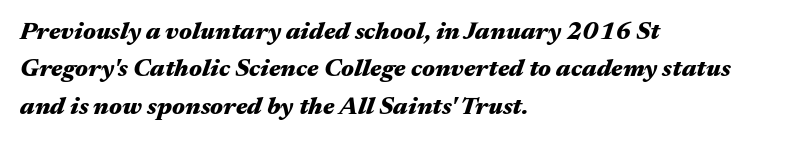
Q: Is the text bold? A: Yes.
Q: Is the text italic (slanted)? A: Yes, it leans right by about 17 degrees.
Q: Is the text underlined? A: No.
Q: How is the paragraph aligned? A: Left-aligned.
Q: Is the spacing between letters normal or unusually wide? A: Normal.
Q: Is the spacing between lines tight, normal or loose? A: Normal.
